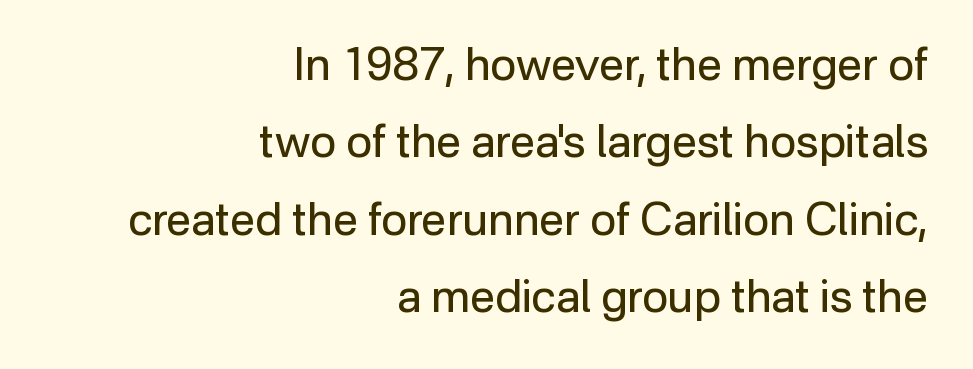
{"serif": "no", "italic": "no", "bold": "no", "weight": "regular", "width": "normal", "stroke_contrast": "low", "x_height": "medium", "monospaced": "no", "underline": "no", "align": "right", "line_spacing_ratio": 1.72, "letter_spacing": "normal", "letter_spacing_em": 0.0, "glyph_px": 45}
